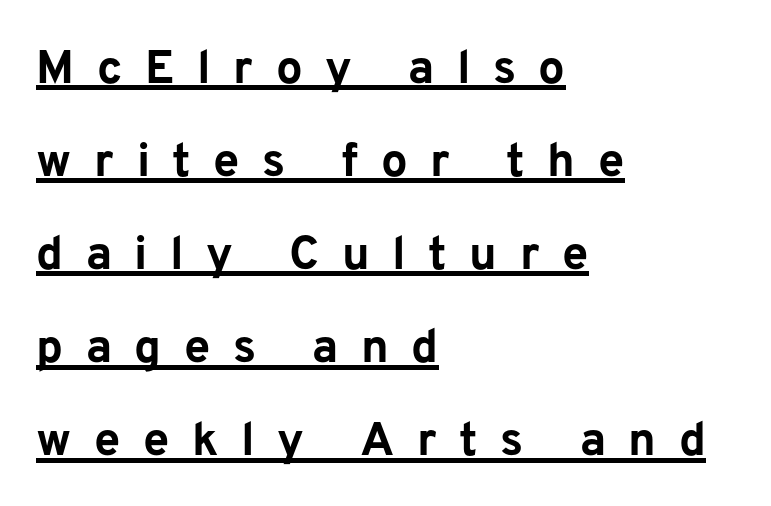
{"serif": "no", "italic": "no", "bold": "yes", "weight": "bold", "width": "normal", "stroke_contrast": "low", "x_height": "medium", "monospaced": "no", "underline": "yes", "align": "left", "line_spacing": "loose", "line_spacing_ratio": 1.98, "letter_spacing": "wide", "letter_spacing_em": 0.48, "glyph_px": 47}
